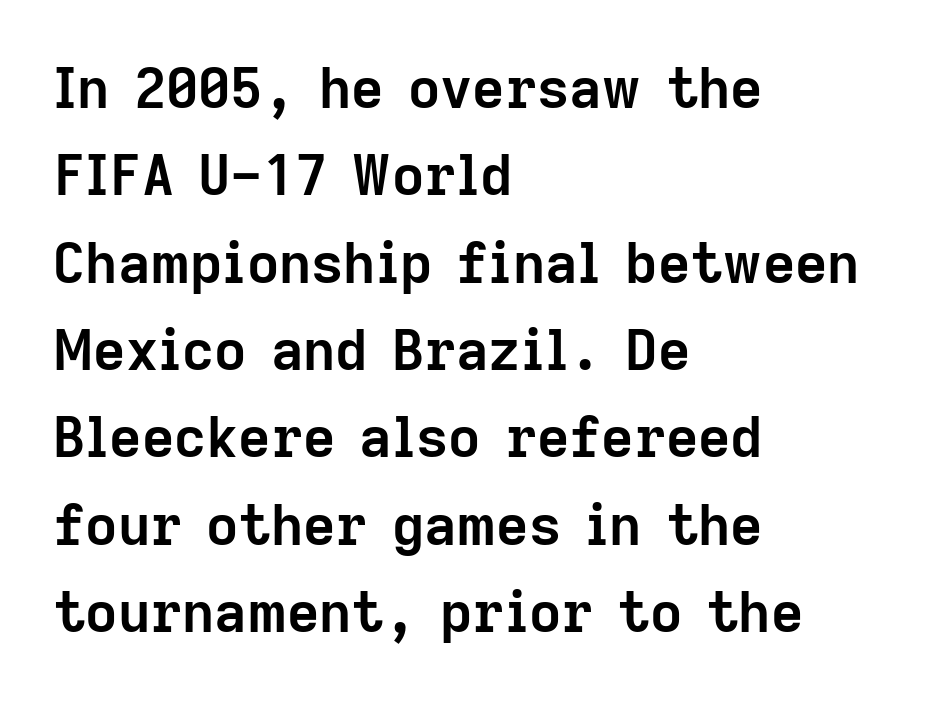
This rendering features lettering with no underline. This block has exactly the height ordinary leading produces. If you drew a line through each stem, it would be perfectly vertical. Here the designer chose a conventional face with non-uniform glyph widths. The rendering keeps characters at their native spacing. Heavy-handed strokes throughout: this text is bold.
